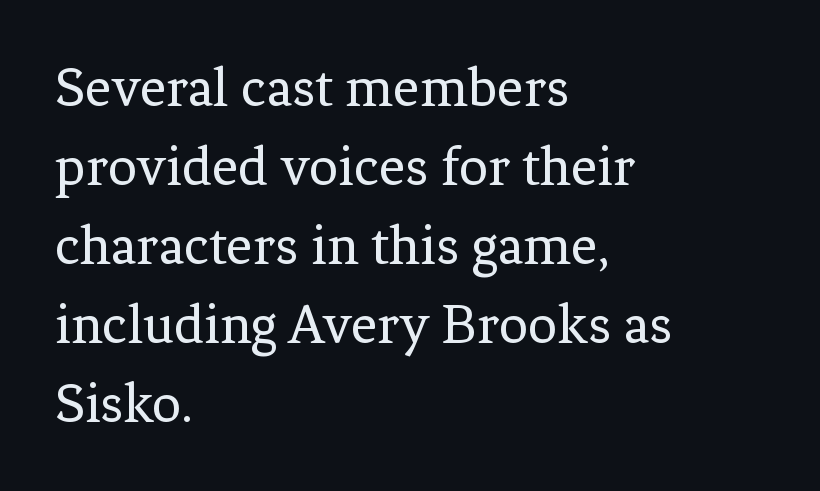
{"serif": "yes", "italic": "no", "bold": "no", "weight": "regular", "width": "normal", "stroke_contrast": "low", "x_height": "medium", "monospaced": "no", "underline": "no", "align": "left", "line_spacing": "normal", "line_spacing_ratio": 1.36, "letter_spacing": "normal", "letter_spacing_em": 0.0, "glyph_px": 58}
